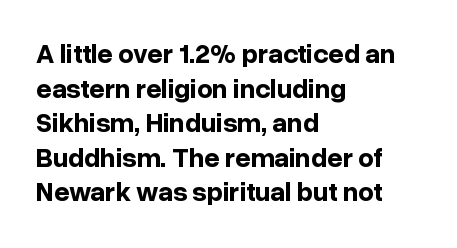
The image shows 27 px bold type, upright; set left-aligned, normal line spacing (1.28x), normal letter spacing, not underlined.
